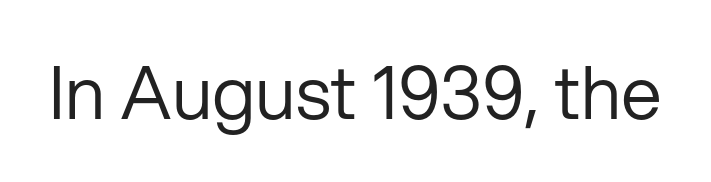
{"serif": "no", "italic": "no", "bold": "no", "weight": "regular", "width": "normal", "stroke_contrast": "low", "x_height": "medium", "monospaced": "no", "underline": "no", "letter_spacing": "normal", "letter_spacing_em": 0.0, "glyph_px": 73}
